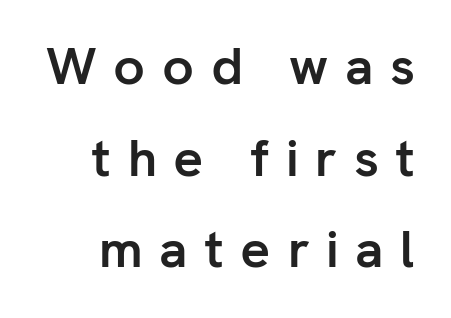
The image shows 52 px semibold sans-serif type, upright; set line spacing 1.76x, unusually wide letter spacing (+0.32 em), not underlined; low stroke contrast and a medium x-height.
